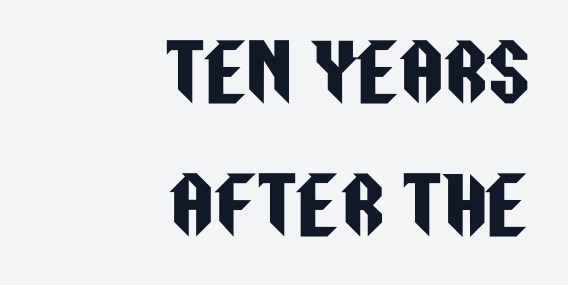
The image shows 75 px condensed sans-serif type, upright; set right-aligned, line spacing 1.78x, normal letter spacing, not underlined; low stroke contrast and a large x-height.
